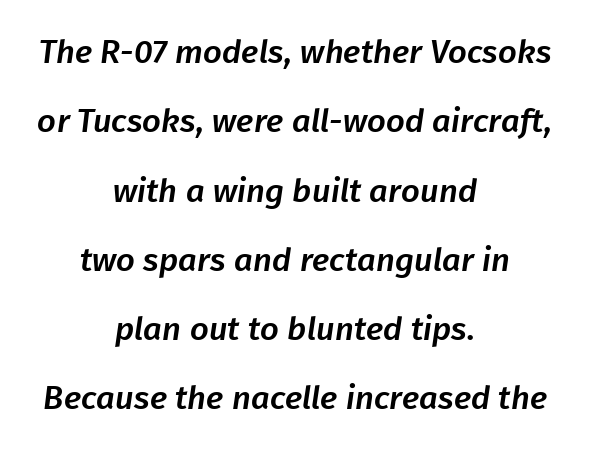
Q: Is the typeface a serif or a sans-serif typeface? A: Sans-serif.
Q: Is the text underlined? A: No.
Q: How is the paragraph aligned? A: Centered.
Q: Is the spacing between letters normal or unusually wide? A: Normal.
Q: Is the spacing between lines tight, normal or loose? A: Loose.
Q: Width (condensed, normal, or wide)? A: Normal.
Q: Stroke contrast? A: Low.
Q: x-height? A: Medium.
Q: Monospaced? A: No.
